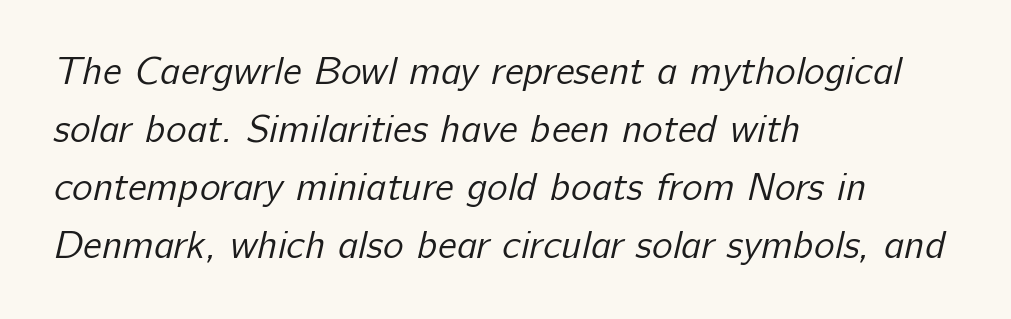
The image shows 39 px regular-weight sans-serif type; set left-aligned, normal line spacing (1.49x), normal letter spacing, not underlined; low stroke contrast and a medium x-height.
